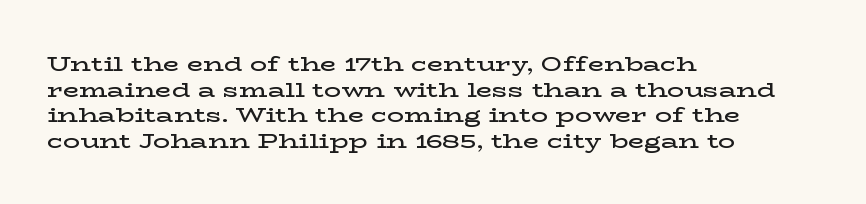
{"italic": "no", "bold": "semi", "underline": "no", "align": "left", "line_spacing_ratio": 1.22, "letter_spacing": "normal", "letter_spacing_em": 0.0, "glyph_px": 21}
